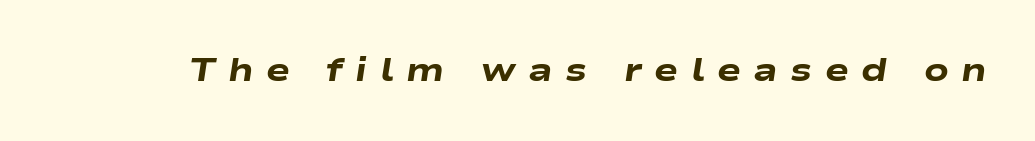
Students, note that the glyphs here are deliberately spaced far apart. A clean baseline with only descenders dipping below it. Strong, thick strokes mark this as bold type. The face used here is proportionally spaced, like ordinary book or web type. Is the type slanted? Yes — the strokes lean at a clear angle.
